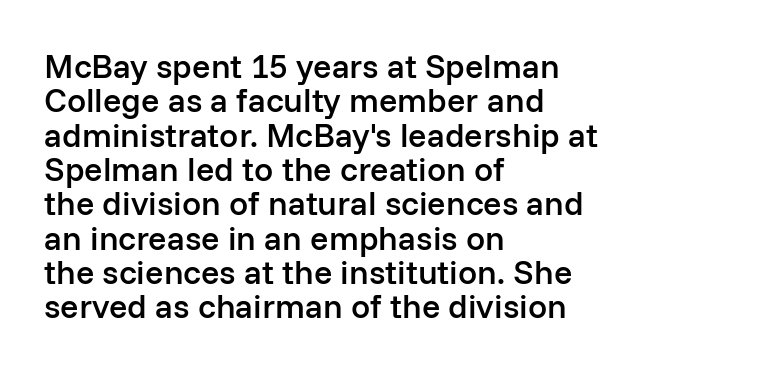
Compared with typical body copy, the letter spacing here is the same. The glyphs have the mass of a demibold cut, below bold. The font's upright variant was chosen for this text. Regarding leading, the lines here are crowded together.
